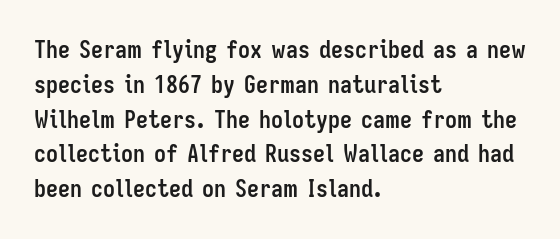
The image shows 24 px bold type, upright; set left-aligned, normal line spacing (1.45x), normal letter spacing, not underlined.
